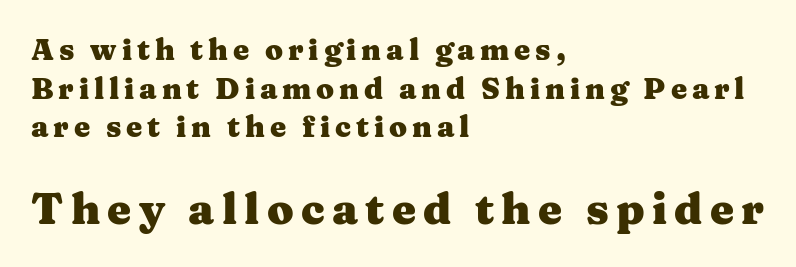
Vertical strokes here are truly vertical. The face used here has the dense, thick strokes of a bold. This sample has the flowing, uneven cadence of proportional lettering. The rows are spaced the way most documents space them.
